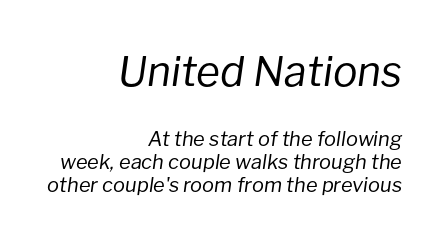
The lines are quadded right. Scale decreases going downward across the two blocks. A bare baseline throughout the passage. Heaviness? Minimal to ordinary, like unemphasized prose. Every character sits at an angle, as italics do.
